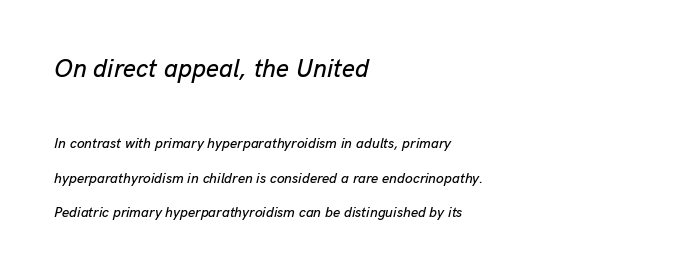
{"italic": "yes", "lean": "right", "slant_degrees": 13, "underline": "no", "align": "left", "line_spacing": "loose", "line_spacing_ratio": 2.45, "letter_spacing": "normal", "letter_spacing_em": 0.0, "larger_block": "first", "size_ratio": 1.79, "glyph_px": 25}
